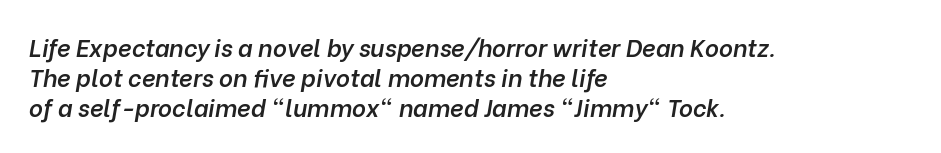
Notice how descenders clear the ascenders below comfortably — that's standard leading. Weight: semibold (demi). Students, note that the glyphs here touch the page at normal intervals. The paragraph shown leans on its left margin.
